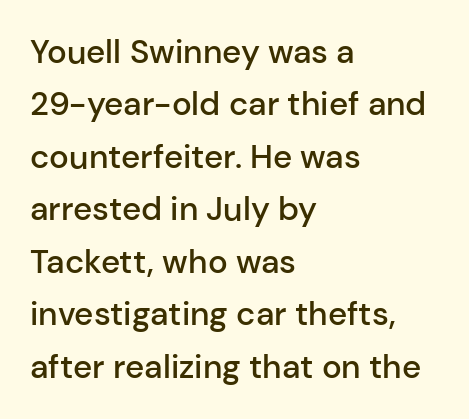
The image shows 33 px semibold sans-serif type, upright; set left-aligned, normal line spacing (1.59x), normal letter spacing, not underlined; low stroke contrast and a medium x-height.
